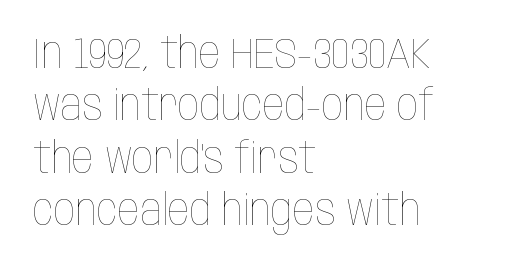
Underline: absent. Glyph-to-glyph distance matches everyday printed text. The lettering holds an erect, upright posture throughout. Is the type heavy? It reads as light-to-regular instead. Typeset ragged right — the left edge is the straight one. You could not count columns in this text — the font is proportionally spaced.
